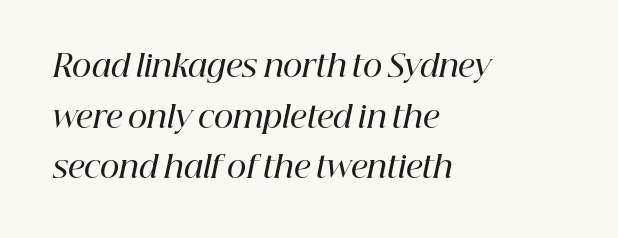
Q: Is the text bold? A: Semi-bold.
Q: Is the text italic (slanted)? A: Yes, it leans right by about 12 degrees.
Q: Is the typeface a serif or a sans-serif typeface? A: Serif.
Q: Is the text underlined? A: No.
Q: How is the paragraph aligned? A: Left-aligned.
Q: Is the spacing between letters normal or unusually wide? A: Normal.
Q: Is the spacing between lines tight, normal or loose? A: Normal.
Q: Width (condensed, normal, or wide)? A: Normal.
Q: Stroke contrast? A: High.
Q: x-height? A: Medium.
Q: Monospaced? A: No.
